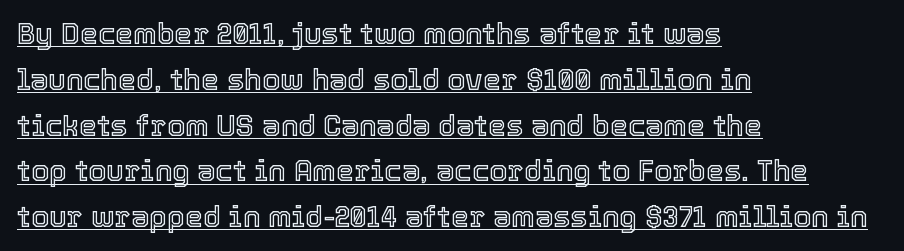
Q: Is the text italic (slanted)? A: No, it is upright.
Q: Is the text underlined? A: Yes.
Q: How is the paragraph aligned? A: Left-aligned.
Q: Is the spacing between letters normal or unusually wide? A: Normal.
Q: Is the spacing between lines tight, normal or loose? A: Normal.
Q: Width (condensed, normal, or wide)? A: Normal.
Q: x-height? A: Medium.
Q: Monospaced? A: No.
